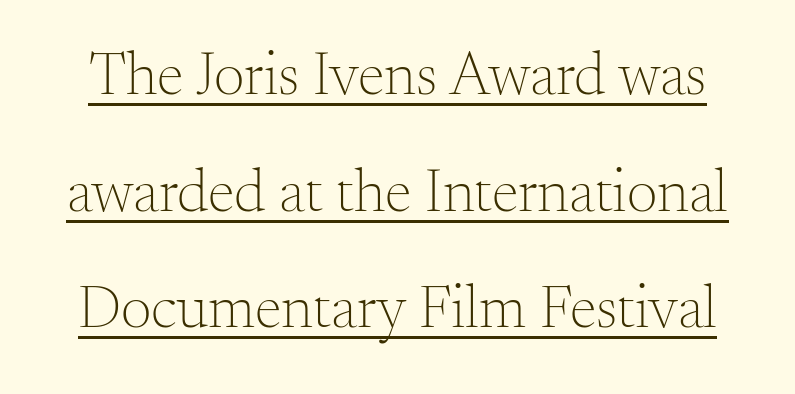
You could call the tracking neutral — neither tight nor loose. The passage shown is typed in a proportional face where columns would drift. Leading is clearly above the norm, producing a sparse column. Is the type heavy? It reads as light-to-regular instead. The text was rendered using a seriffed face with decorative stroke endings. Does the lettering tilt? It doesn't — this is upright.
